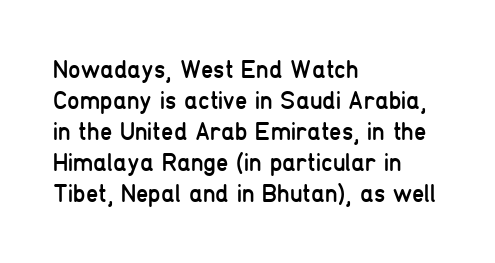
Q: Is the text bold? A: No.
Q: Is the text italic (slanted)? A: No, it is upright.
Q: Is the text underlined? A: No.
Q: How is the paragraph aligned? A: Left-aligned.
Q: Is the spacing between letters normal or unusually wide? A: Normal.
